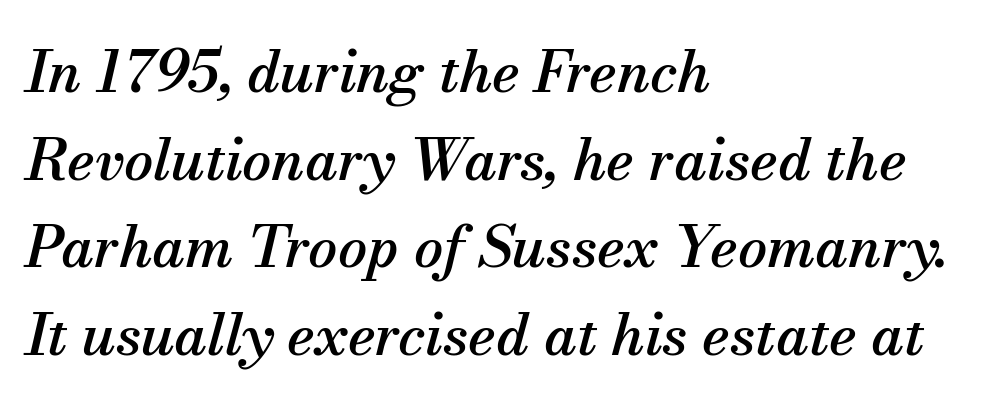
The image shows 58 px serif type, italic (leaning right); set left-aligned, normal line spacing (1.51x), normal letter spacing, not underlined; medium stroke contrast and a small x-height.
